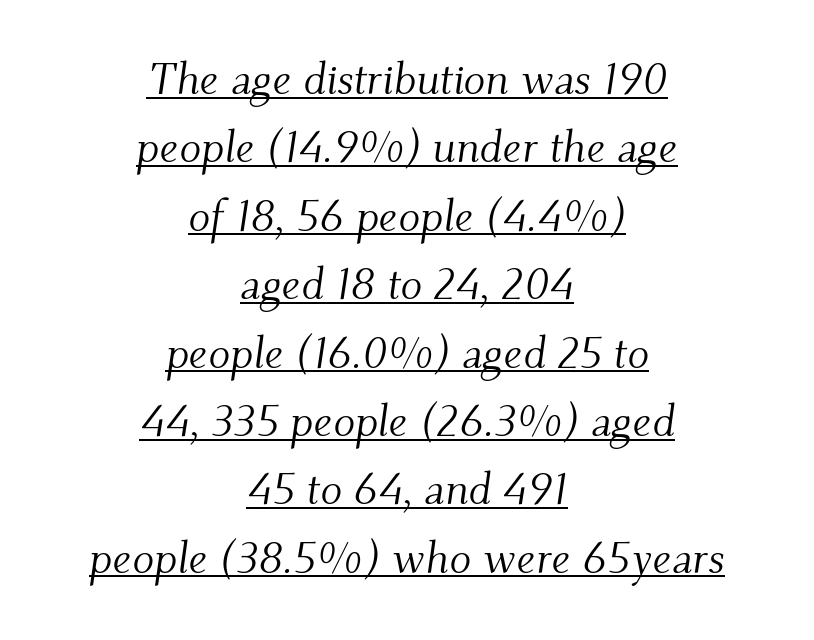
The passage shown is underscored from start to finish. Yep, those are serifs on the letters. Interline gaps are of average width in this sample. The font is comparable to plain body text, perhaps lighter. The rendering uses natural spacing where letterforms have individual widths.
